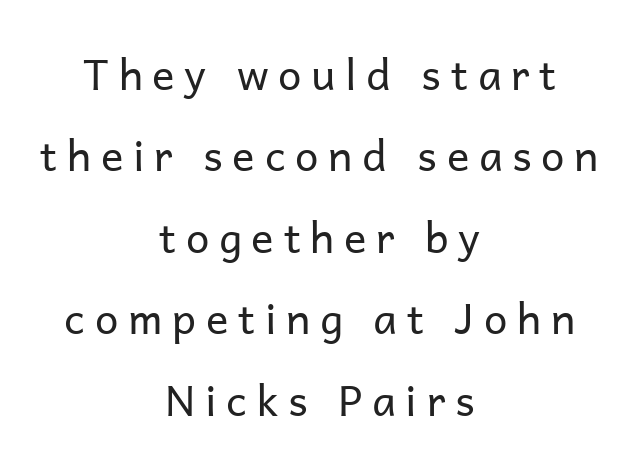
Nothing sits at the stroke ends, so this counts as sans-serif. Which margin do the lines hug? Neither — every line sits in the middle. The passage shown is typed in a proportional face where columns would drift. Letters rest on an invisible, unmarked baseline. The weight would be labelled regular, book, light, or lighter still.
